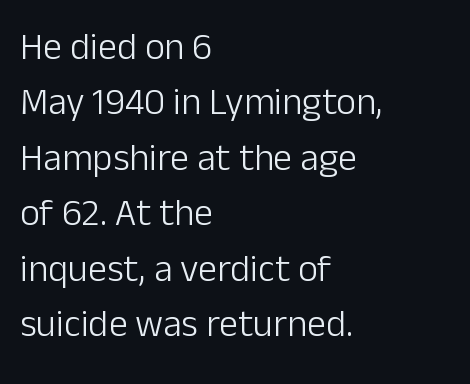
{"serif": "no", "italic": "no", "bold": "no", "weight": "light", "width": "normal", "stroke_contrast": "low", "x_height": "medium", "monospaced": "no", "underline": "no", "align": "left", "line_spacing": "normal", "line_spacing_ratio": 1.46, "letter_spacing": "normal", "letter_spacing_em": 0.0, "glyph_px": 38}
